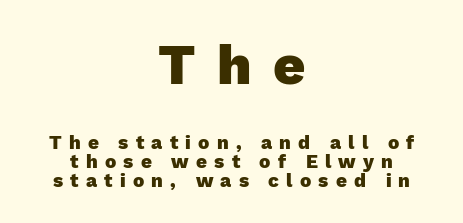
Q: Is the text bold? A: Yes.
Q: Is the text italic (slanted)? A: No, it is upright.
Q: Is the typeface a serif or a sans-serif typeface? A: Sans-serif.
Q: Is the text underlined? A: No.
Q: How is the paragraph aligned? A: Centered.
Q: Is the spacing between letters normal or unusually wide? A: Unusually wide.
Q: Is the spacing between lines tight, normal or loose? A: Tight.
Q: Which block of text is set in a larger size, the first (top) or the second (bottom)? A: The first (top) one.
Q: Width (condensed, normal, or wide)? A: Normal.
Q: Stroke contrast? A: Low.
Q: x-height? A: Medium.
Q: Monospaced? A: No.
